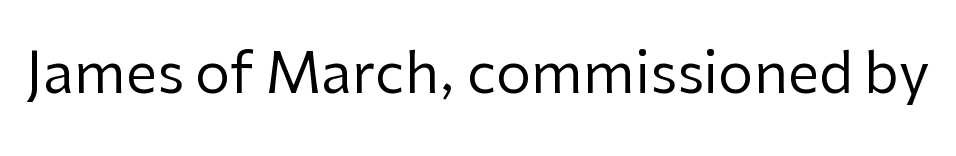
Q: Is the text bold? A: No.
Q: Is the text italic (slanted)? A: No, it is upright.
Q: Is the typeface a serif or a sans-serif typeface? A: Sans-serif.
Q: Is the text underlined? A: No.
Q: Is the spacing between letters normal or unusually wide? A: Normal.
Q: Width (condensed, normal, or wide)? A: Normal.
Q: Stroke contrast? A: Low.
Q: x-height? A: Medium.
Q: Monospaced? A: No.
